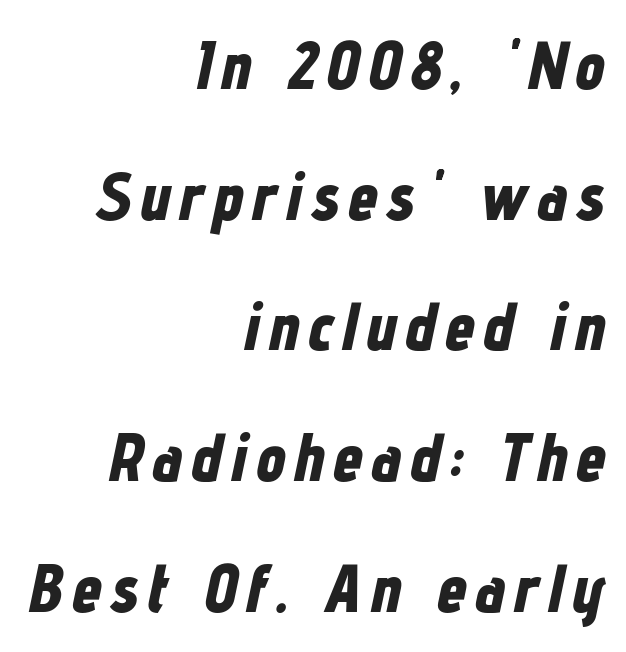
Q: Is the text bold? A: Yes.
Q: Is the text italic (slanted)? A: Yes, it leans right by about 12 degrees.
Q: Is the text underlined? A: No.
Q: How is the paragraph aligned? A: Right-aligned.
Q: Is the spacing between lines tight, normal or loose? A: Loose.
Q: Width (condensed, normal, or wide)? A: Condensed.
Q: Stroke contrast? A: Low.
Q: x-height? A: Medium.
Q: Monospaced? A: No.
